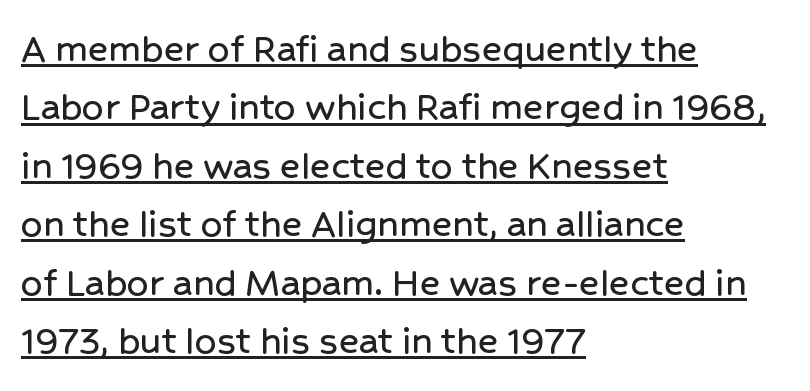
{"serif": "no", "italic": "no", "width": "normal", "stroke_contrast": "low", "x_height": "medium", "monospaced": "no", "underline": "yes", "align": "left", "line_spacing": "normal", "line_spacing_ratio": 1.36, "letter_spacing": "normal", "letter_spacing_em": 0.0, "glyph_px": 43}
